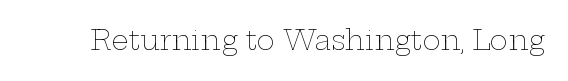
Has an underline been added? It has not. The type is set solid horizontally, with unmodified tracking. The characters are drawn with everyday or finer stroke widths. Every character sits straight up, as roman type does.
